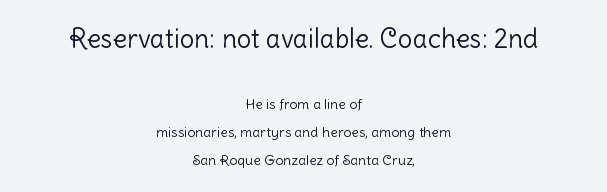
{"italic": "no", "bold": "no", "underline": "no", "align": "center", "line_spacing": "loose", "line_spacing_ratio": 2.01, "letter_spacing": "normal", "letter_spacing_em": 0.0, "larger_block": "first", "size_ratio": 1.86, "glyph_px": 26}
